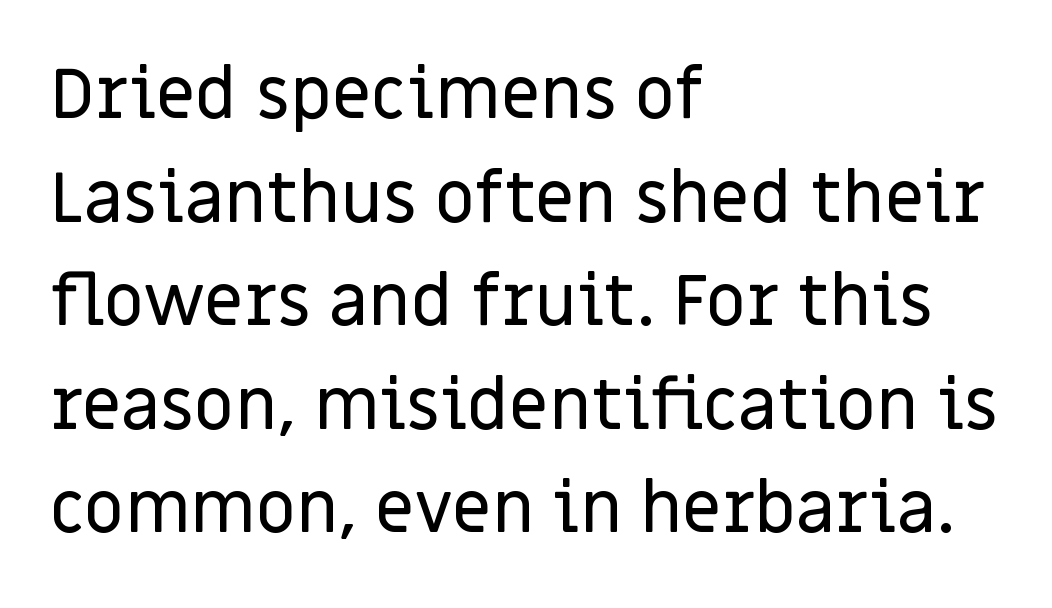
The image shows 70 px sans-serif type, upright; set left-aligned, normal line spacing (1.48x), normal letter spacing, not underlined; low stroke contrast and a large x-height.
